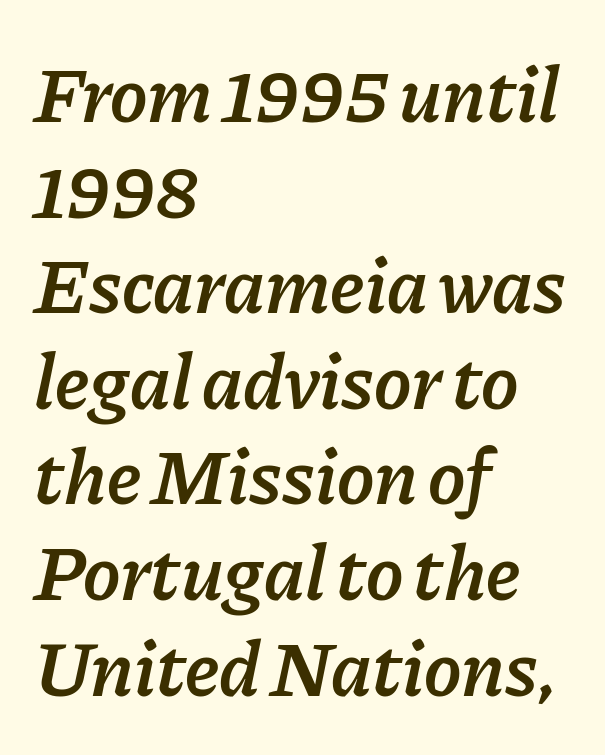
No word sits above an underline. Does the weight exceed regular? Yes, but only to semibold. You can tell it's italic because the verticals aren't actually vertical. Spacing verdict: proportional, widths tailored to each character.
